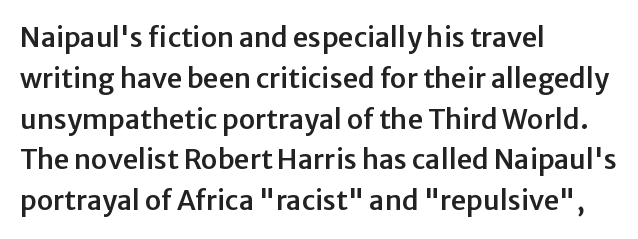
{"italic": "no", "underline": "no", "align": "left", "line_spacing": "normal", "line_spacing_ratio": 1.51, "letter_spacing": "normal", "letter_spacing_em": 0.0, "glyph_px": 27}
